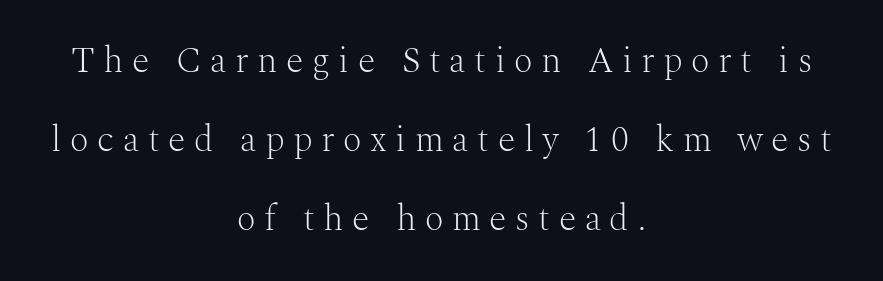
{"serif": "yes", "italic": "no", "bold": "no", "weight": "light", "width": "normal", "stroke_contrast": "medium", "x_height": "medium", "monospaced": "no", "underline": "no", "align": "center", "line_spacing": "loose", "line_spacing_ratio": 2.2, "letter_spacing": "wide", "letter_spacing_em": 0.24, "glyph_px": 36}
